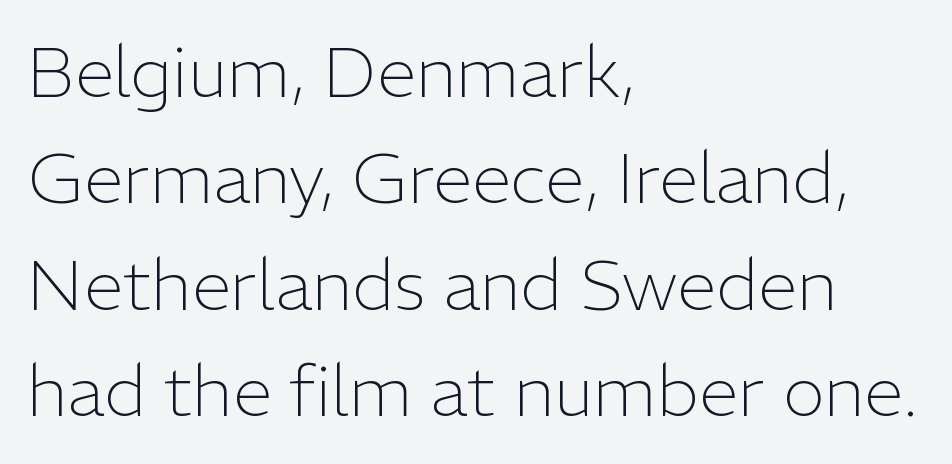
{"serif": "no", "italic": "no", "bold": "no", "weight": "light", "width": "normal", "stroke_contrast": "low", "x_height": "medium", "monospaced": "no", "underline": "no", "align": "left", "line_spacing": "normal", "line_spacing_ratio": 1.5, "letter_spacing": "normal", "letter_spacing_em": 0.0, "glyph_px": 71}
